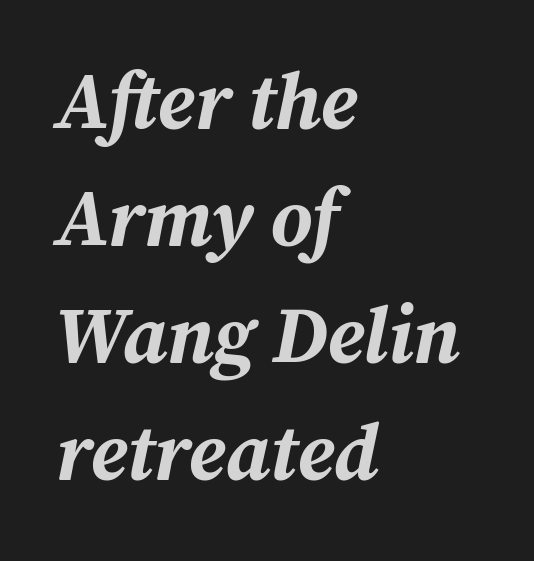
Q: Is the text bold? A: Yes.
Q: Is the text italic (slanted)? A: Yes, it leans right by about 12 degrees.
Q: Is the text underlined? A: No.
Q: How is the paragraph aligned? A: Left-aligned.
Q: Is the spacing between letters normal or unusually wide? A: Normal.
Q: Is the spacing between lines tight, normal or loose? A: Normal.
Q: Width (condensed, normal, or wide)? A: Normal.
Q: Stroke contrast? A: Medium.
Q: x-height? A: Medium.
Q: Monospaced? A: No.
